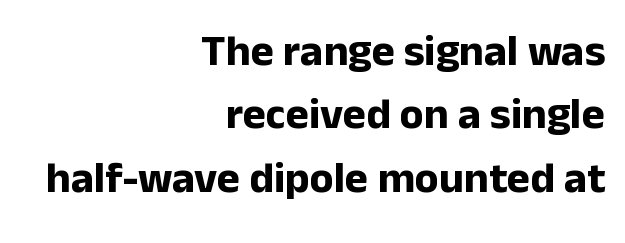
The image shows 44 px bold sans-serif type, upright; set right-aligned, normal line spacing (1.44x), normal letter spacing, not underlined; low stroke contrast and a medium x-height.
